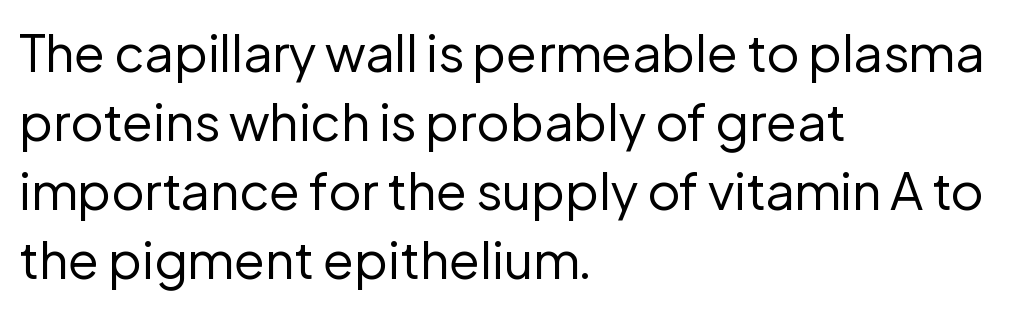
The image shows 51 px regular-weight sans-serif type, upright; set left-aligned, normal line spacing (1.35x), normal letter spacing, not underlined; low stroke contrast and a medium x-height.
